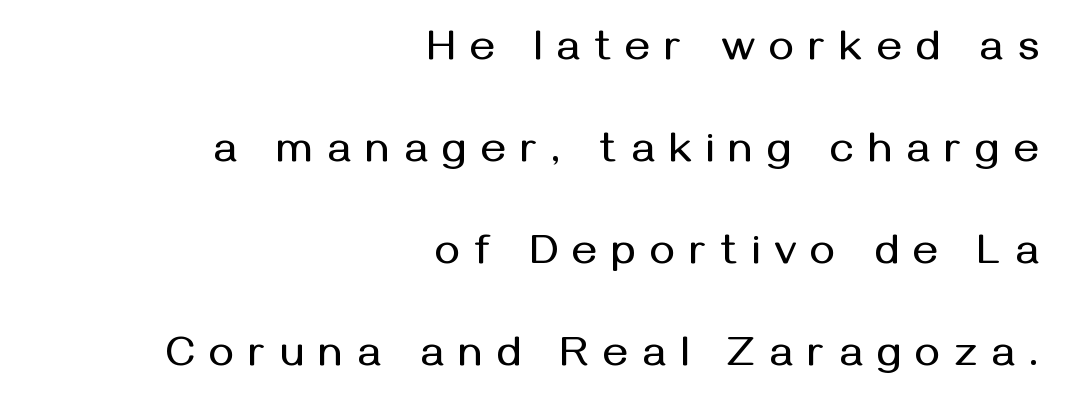
The image shows 42 px sans-serif type, upright; set right-aligned, loose line spacing (2.43x), unusually wide letter spacing (+0.35 em), not underlined; medium stroke contrast and a medium x-height.
